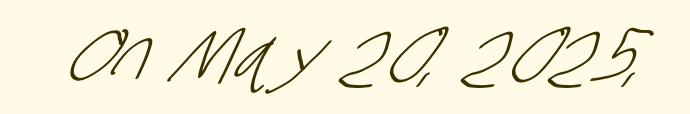
Characters follow at the spacing the type designer built in. Typographically, this falls in the sans-serif category. Has an underline been added? It has not. The letters advance in unequal steps, a hallmark of proportional type.
